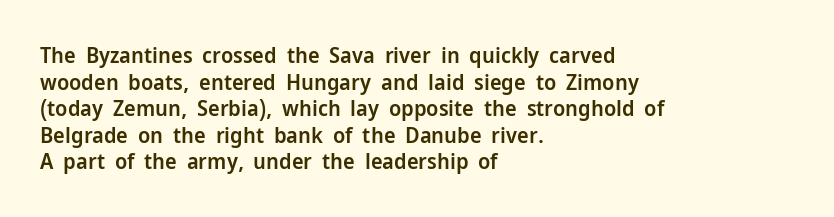
No word sits above an underline. The setting favours the left margin, as ordinary paragraphs usually do. This is the in-between weight designers call semibold or demi. This is the regular roman posture of the typeface. Observe the ordinary spacing: letters are neighbours, not strangers.
